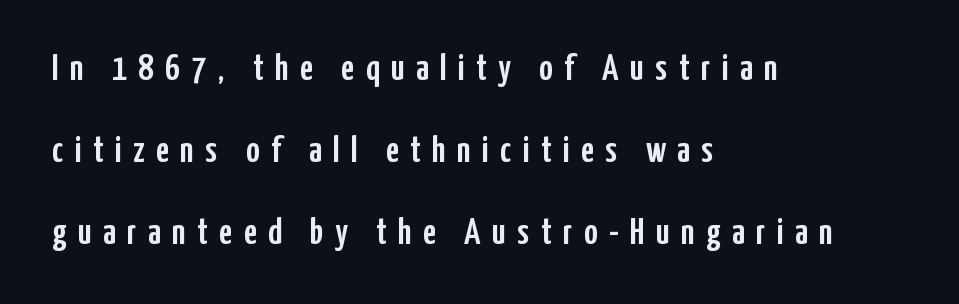
{"serif": "no", "italic": "no", "width": "condensed", "stroke_contrast": "low", "x_height": "medium", "monospaced": "no", "underline": "no", "align": "left", "line_spacing": "loose", "line_spacing_ratio": 2.21, "letter_spacing": "wide", "letter_spacing_em": 0.31, "glyph_px": 37}
